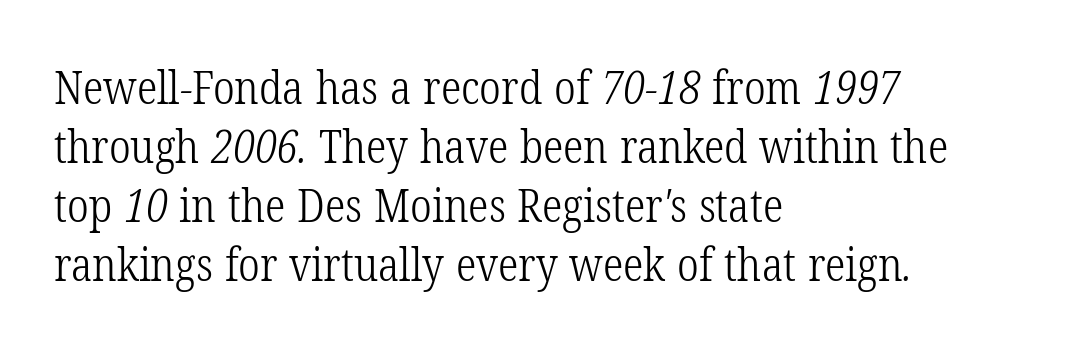
Is the stroke heavy? The answer is a plain regular-or-lighter. Line beginnings align vertically; line endings do not. The specimen omits any rule beneath the text block's lines. In terms of leading, this rendering sits right in the middle.
